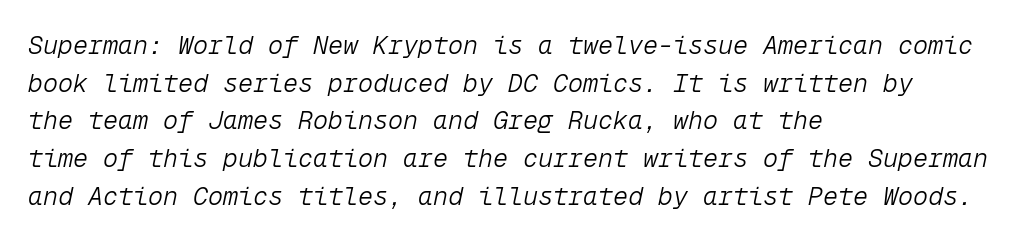
The image shows 25 px text type, italic (leaning right); set left-aligned, normal line spacing (1.51x), normal letter spacing, not underlined.
